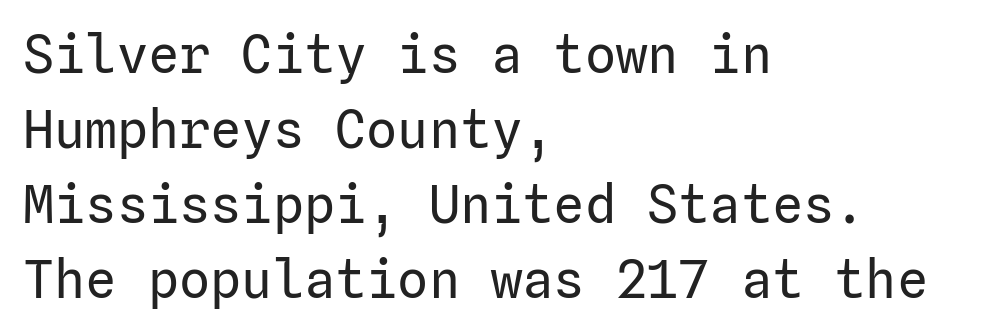
The image shows 52 px regular-weight sans-serif type, upright; set left-aligned, normal line spacing (1.44x), normal letter spacing, not underlined; low stroke contrast and a medium x-height.
